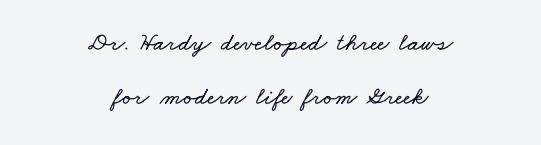
Q: Is the text underlined? A: No.
Q: How is the paragraph aligned? A: Centered.
Q: Is the spacing between letters normal or unusually wide? A: Normal.
Q: Is the spacing between lines tight, normal or loose? A: Loose.
